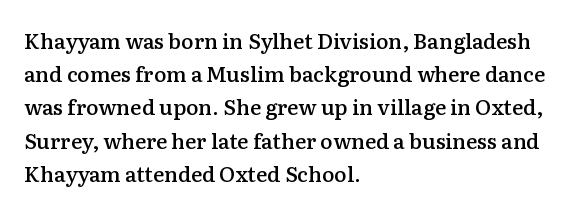
{"italic": "no", "bold": "semi", "underline": "no", "align": "left", "line_spacing": "normal", "line_spacing_ratio": 1.58, "letter_spacing": "normal", "letter_spacing_em": 0.0, "glyph_px": 21}
